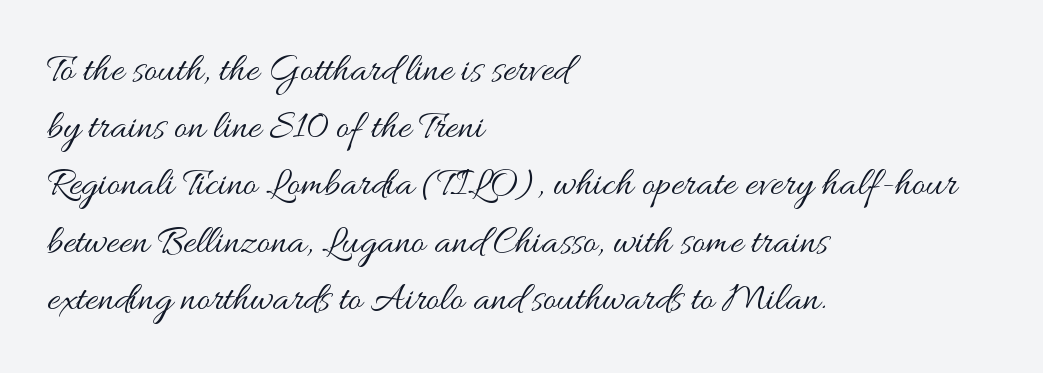
Honestly, there is no underline to notice here at all. The rendering anchors every line to the left-hand side. Here the designer chose a conventional face with non-uniform glyph widths. Standard letterfit; no display-style spreading of the glyphs. Whoever set this chose a conventional vertical rhythm. The font sits on the lighter half of the weight spectrum, regular included.
